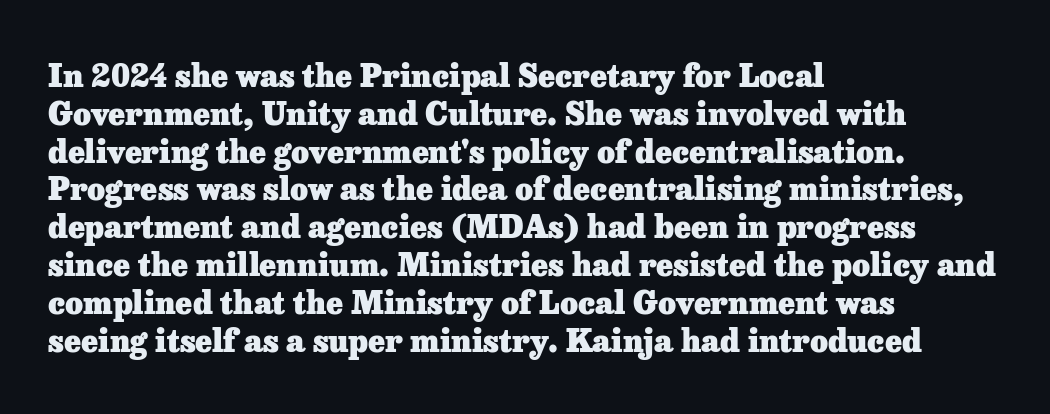
{"serif": "yes", "italic": "no", "bold": "yes", "weight": "heavy", "width": "normal", "stroke_contrast": "low", "x_height": "medium", "monospaced": "no", "underline": "no", "align": "left", "line_spacing_ratio": 1.22, "letter_spacing": "normal", "letter_spacing_em": 0.0, "glyph_px": 31}
